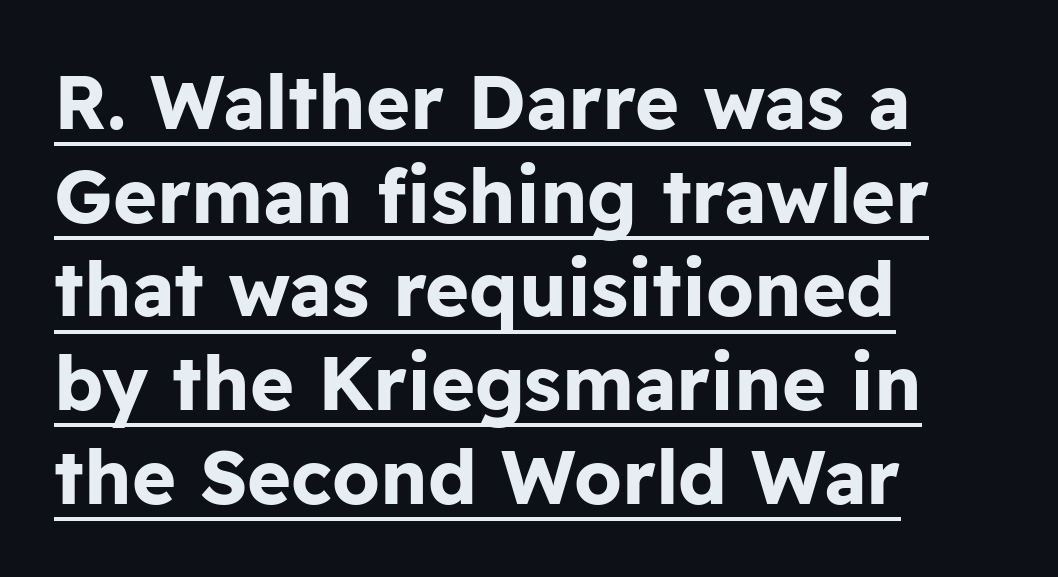
Q: Is the text bold? A: Yes.
Q: Is the text italic (slanted)? A: No, it is upright.
Q: Is the typeface a serif or a sans-serif typeface? A: Sans-serif.
Q: Is the text underlined? A: Yes.
Q: How is the paragraph aligned? A: Left-aligned.
Q: Is the spacing between letters normal or unusually wide? A: Normal.
Q: Is the spacing between lines tight, normal or loose? A: Normal.
Q: Width (condensed, normal, or wide)? A: Normal.
Q: Stroke contrast? A: Low.
Q: x-height? A: Medium.
Q: Monospaced? A: No.
